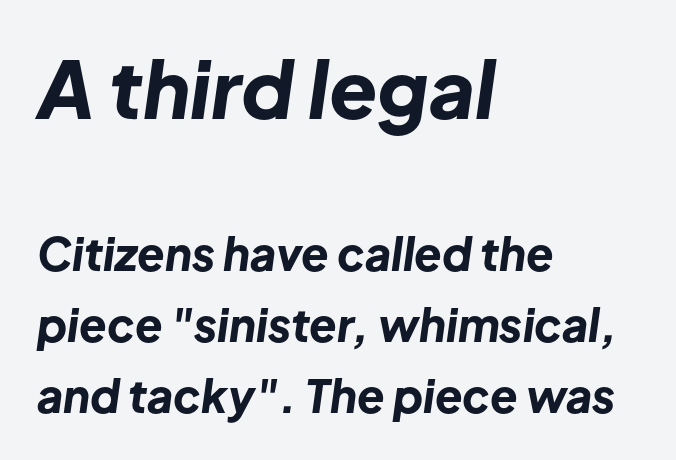
You get the large type first, then a drop to smaller type. Leading: standard. Look at the tracking — it's just the regular setting, nothing added. The ragged edge is on the right, which tells us the setting is flush left. I'd describe the lettering as bold — thick and assertive.
